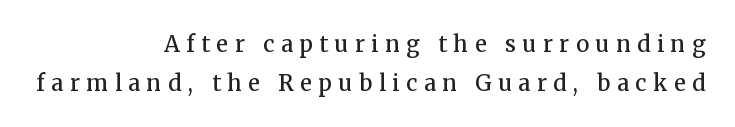
Q: Is the text bold? A: Semi-bold.
Q: Is the text italic (slanted)? A: No, it is upright.
Q: Is the text underlined? A: No.
Q: How is the paragraph aligned? A: Right-aligned.
Q: Is the spacing between letters normal or unusually wide? A: Unusually wide.
